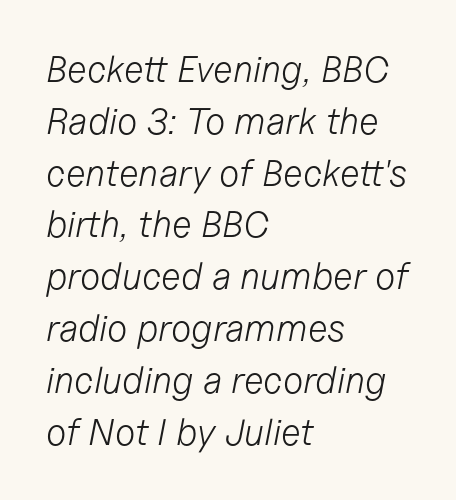
The image shows 37 px light type, italic (leaning right); set left-aligned, normal line spacing (1.4x), normal letter spacing, not underlined; low stroke contrast and a medium x-height.
